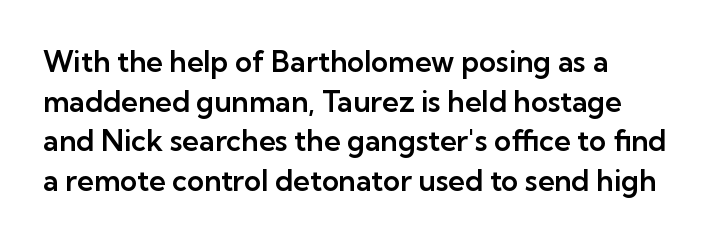
The image shows 29 px sans-serif type, upright; set left-aligned, normal line spacing (1.37x), normal letter spacing, not underlined; low stroke contrast and a medium x-height.
